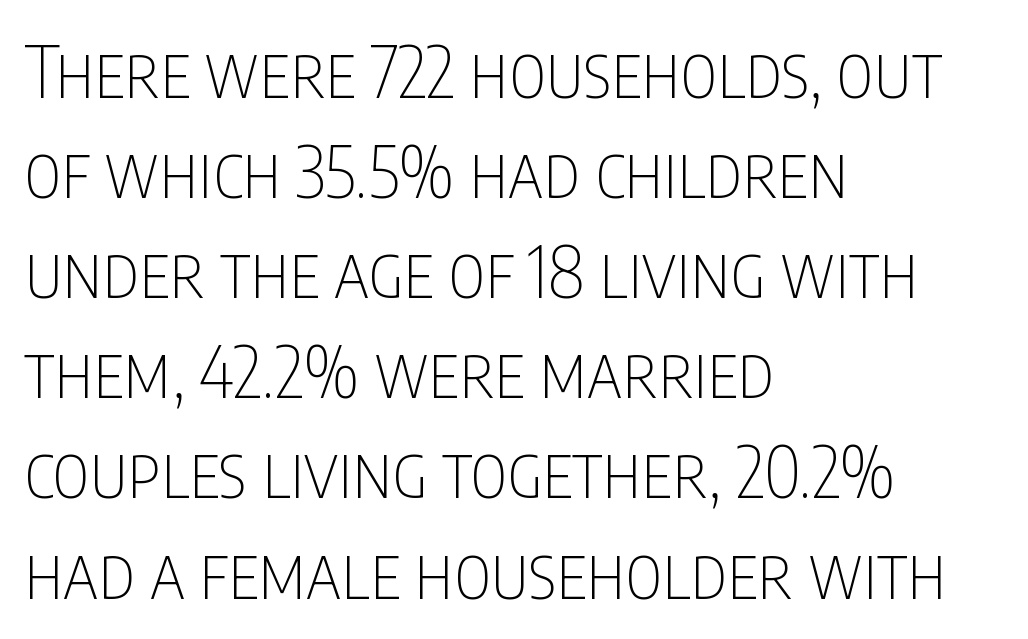
The image shows 71 px thin, condensed sans-serif type, upright; set left-aligned, normal line spacing (1.41x), normal letter spacing, not underlined; low stroke contrast and a large x-height.
